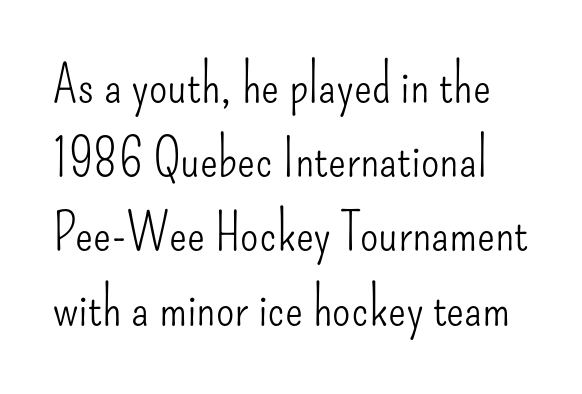
The image shows 53 px light, condensed sans-serif type, upright; set normal line spacing (1.4x), normal letter spacing, not underlined; low stroke contrast and a small x-height.
